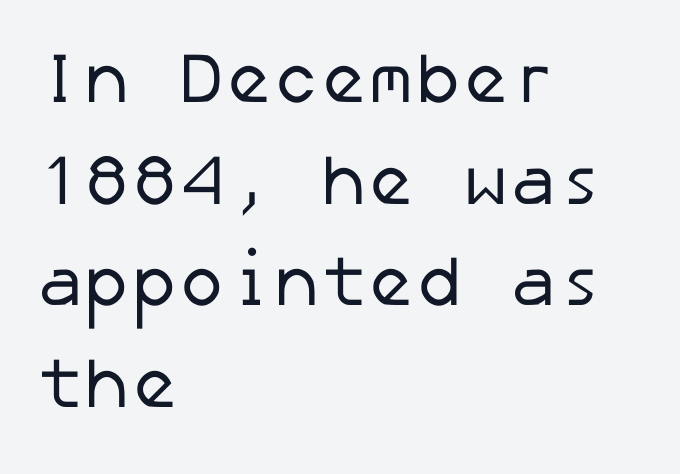
Unmarked baselines from the first word to the last. Look at the bottom of the vertical strokes: they stop flat, with no serifs. Each new line begins a customary step beneath the previous one. The tracking reads as untouched default to a designer's eye. The font is comparable to plain body text, perhaps lighter.
